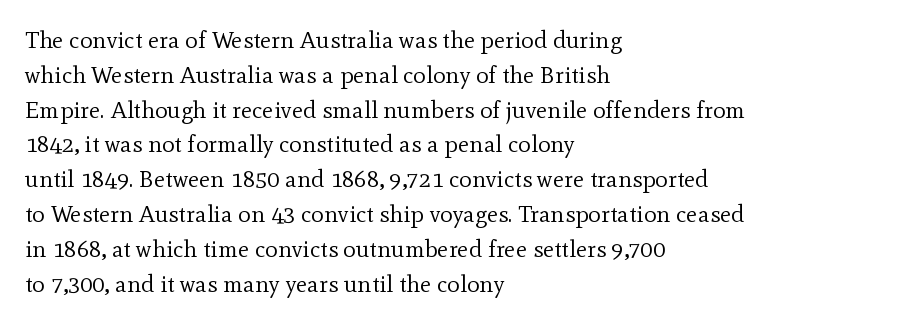
Q: Is the text bold? A: No.
Q: Is the text italic (slanted)? A: No, it is upright.
Q: Is the text underlined? A: No.
Q: How is the paragraph aligned? A: Left-aligned.
Q: Is the spacing between letters normal or unusually wide? A: Normal.
Q: Is the spacing between lines tight, normal or loose? A: Normal.
